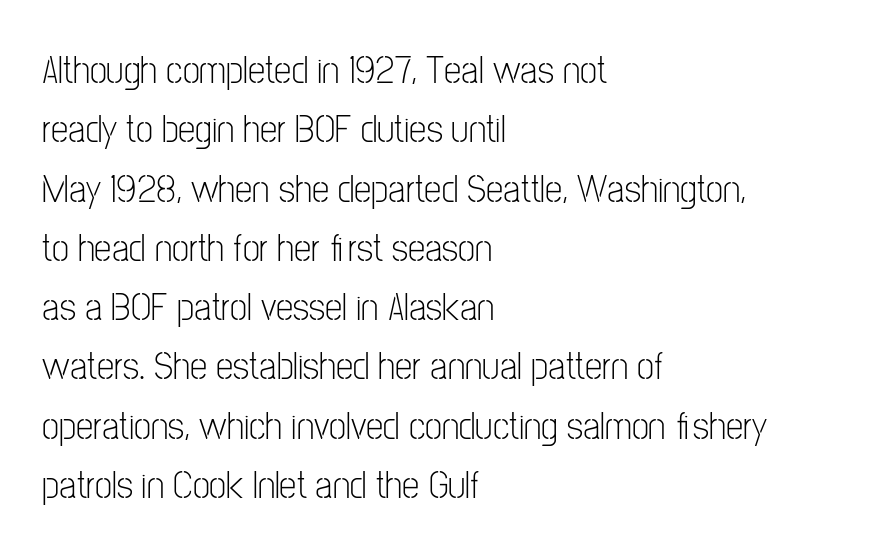
These lines are rendered in a variable-pitch font. Layout note: lines flush left. Successive baselines arrive at the customary interval. Spacing between characters is what you'd get straight out of the box. Ordinary non-slanted type is in use. Only glyphs here, with clear space below each row.
